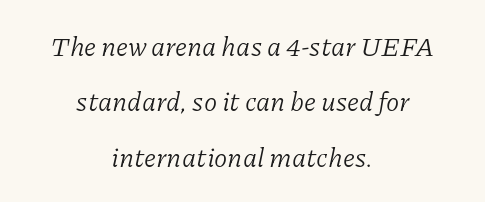
{"italic": "yes", "lean": "right", "slant_degrees": 11, "bold": "no", "underline": "no", "align": "center", "line_spacing": "loose", "line_spacing_ratio": 2.05, "letter_spacing": "normal", "letter_spacing_em": 0.0, "glyph_px": 27}
